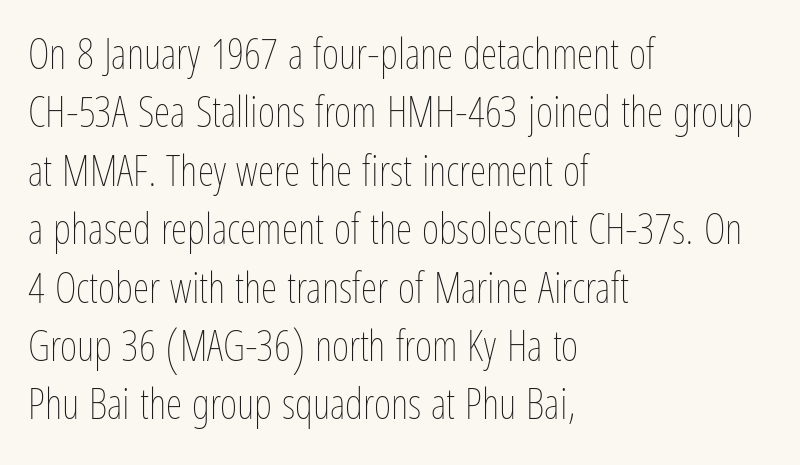
{"italic": "no", "bold": "no", "weight": "thin", "width": "condensed", "stroke_contrast": "low", "x_height": "medium", "monospaced": "no", "underline": "no", "align": "left", "line_spacing": "normal", "line_spacing_ratio": 1.39, "letter_spacing": "normal", "letter_spacing_em": 0.0, "glyph_px": 42}
